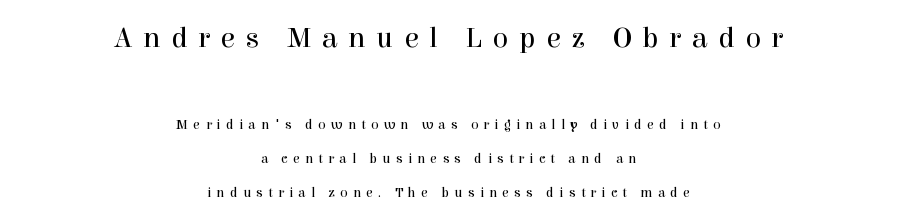
Q: Is the text bold? A: No.
Q: Is the text italic (slanted)? A: No, it is upright.
Q: Is the typeface a serif or a sans-serif typeface? A: Serif.
Q: Is the text underlined? A: No.
Q: How is the paragraph aligned? A: Centered.
Q: Is the spacing between letters normal or unusually wide? A: Unusually wide.
Q: Is the spacing between lines tight, normal or loose? A: Loose.
Q: Which block of text is set in a larger size, the first (top) or the second (bottom)? A: The first (top) one.
Q: Width (condensed, normal, or wide)? A: Normal.
Q: x-height? A: Medium.
Q: Monospaced? A: No.
